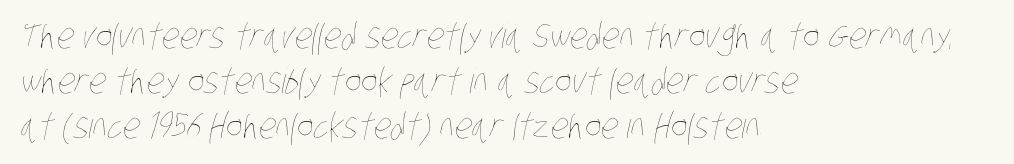
{"bold": "no", "weight": "thin", "width": "condensed", "stroke_contrast": "low", "x_height": "large", "monospaced": "no", "underline": "no", "align": "left", "line_spacing": "normal", "line_spacing_ratio": 1.29, "letter_spacing": "normal", "letter_spacing_em": 0.0, "glyph_px": 35}
